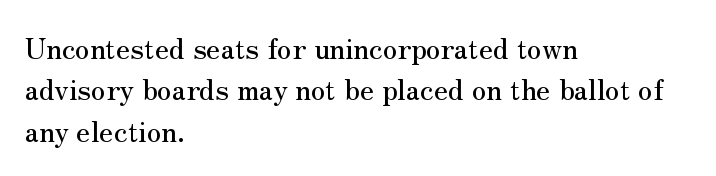
Only glyphs here, with clear space below each row. Each letter keeps its own natural width here, so spacing adapts to shape. These lines are set flush left with a ragged right edge. In terms of letterspacing, this is plain default setting. These lines sit exactly where default settings would place them. No italicization has been applied; the sample stays upright.
